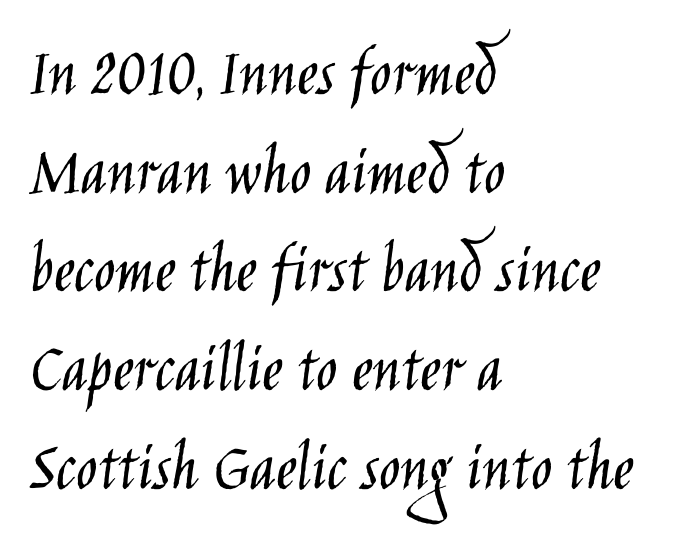
No extra ink here — the face is not bold. Letters rest on an invisible, unmarked baseline. Note the varied advance widths — an 'i' is clearly narrower than an 'm'. Does extra space separate the letters? No, they use regular spacing.
